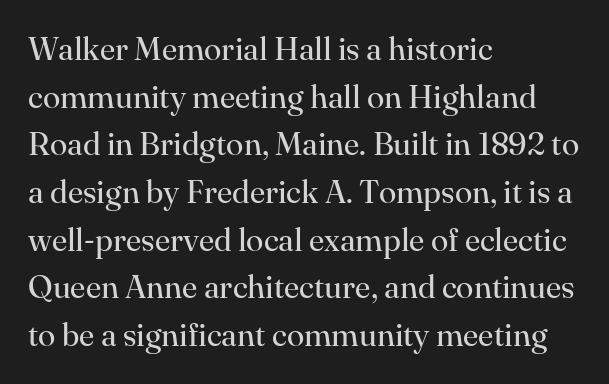
{"serif": "yes", "italic": "no", "bold": "no", "weight": "regular", "width": "normal", "stroke_contrast": "high", "x_height": "small", "monospaced": "no", "underline": "no", "align": "left", "line_spacing": "normal", "line_spacing_ratio": 1.49, "letter_spacing": "normal", "letter_spacing_em": 0.0, "glyph_px": 32}
